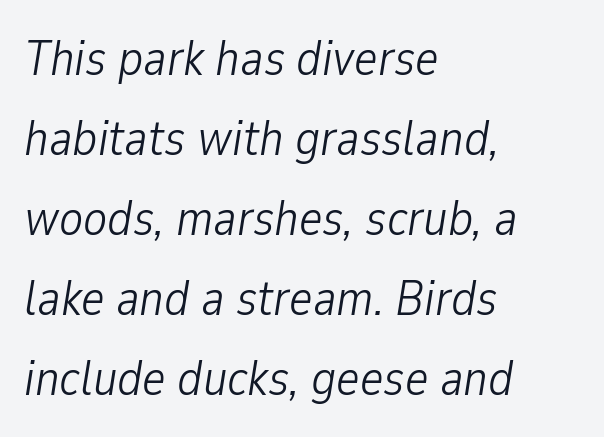
Q: Is the text bold? A: No.
Q: Is the text italic (slanted)? A: Yes, it leans right by about 9 degrees.
Q: Is the text underlined? A: No.
Q: How is the paragraph aligned? A: Left-aligned.
Q: Is the spacing between letters normal or unusually wide? A: Normal.
Q: Is the spacing between lines tight, normal or loose? A: Normal.
Q: Width (condensed, normal, or wide)? A: Condensed.
Q: Stroke contrast? A: Low.
Q: x-height? A: Medium.
Q: Monospaced? A: No.
